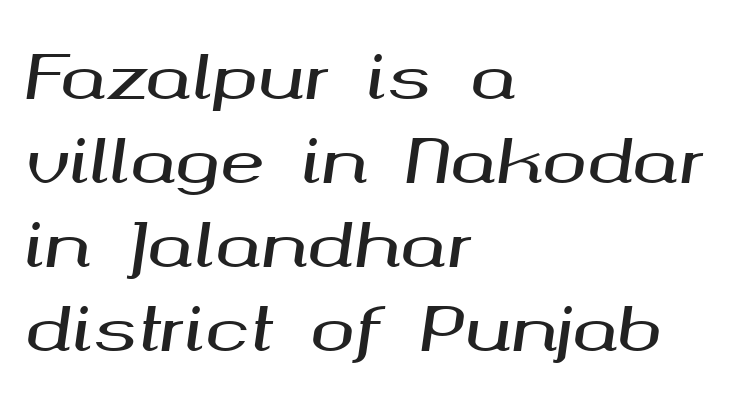
How would I describe the line gaps? Plain and ordinary. Descender tails drop into unmarked territory. The rendering uses natural spacing where letterforms have individual widths. Each word holds together tightly as a unit, with standard inter-letter gaps.
